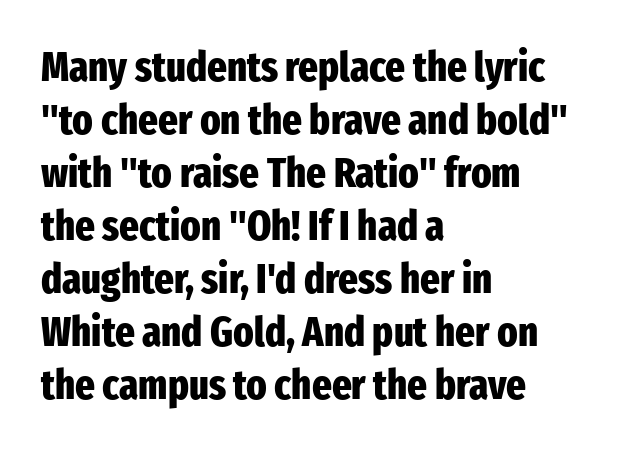
{"serif": "no", "italic": "no", "bold": "yes", "weight": "heavy", "width": "condensed", "stroke_contrast": "low", "x_height": "medium", "monospaced": "no", "underline": "no", "align": "left", "line_spacing": "normal", "line_spacing_ratio": 1.26, "letter_spacing": "normal", "letter_spacing_em": 0.0, "glyph_px": 42}
